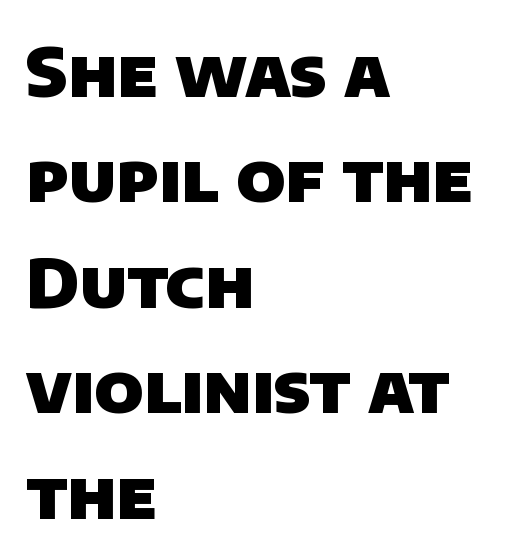
Q: Is the text bold? A: Yes.
Q: Is the typeface a serif or a sans-serif typeface? A: Sans-serif.
Q: Is the text underlined? A: No.
Q: How is the paragraph aligned? A: Left-aligned.
Q: Is the spacing between letters normal or unusually wide? A: Normal.
Q: Is the spacing between lines tight, normal or loose? A: Normal.
Q: Width (condensed, normal, or wide)? A: Normal.
Q: Stroke contrast? A: Low.
Q: x-height? A: Large.
Q: Monospaced? A: No.
